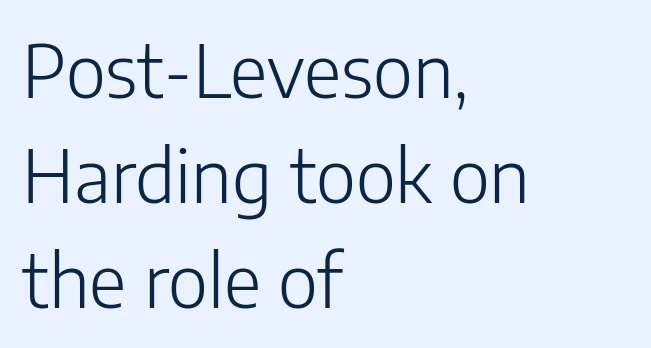
The image shows 73 px light sans-serif type, upright; set left-aligned, normal line spacing (1.44x), normal letter spacing, not underlined; low stroke contrast and a medium x-height.
